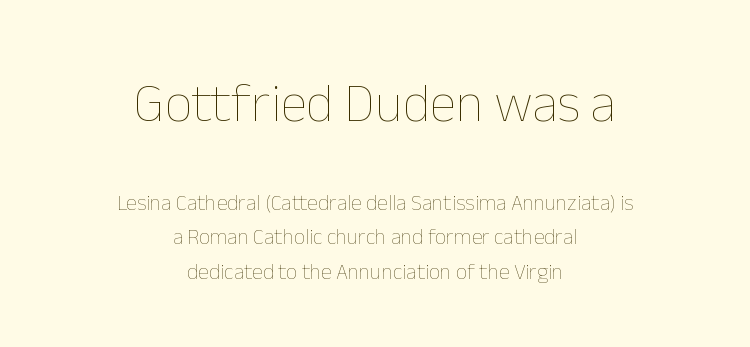
Q: Is the text bold? A: No.
Q: Is the text italic (slanted)? A: No, it is upright.
Q: Is the text underlined? A: No.
Q: How is the paragraph aligned? A: Centered.
Q: Is the spacing between letters normal or unusually wide? A: Normal.
Q: Is the spacing between lines tight, normal or loose? A: Normal.
Q: Which block of text is set in a larger size, the first (top) or the second (bottom)? A: The first (top) one.
Q: Width (condensed, normal, or wide)? A: Normal.
Q: Stroke contrast? A: Low.
Q: x-height? A: Medium.
Q: Monospaced? A: No.
